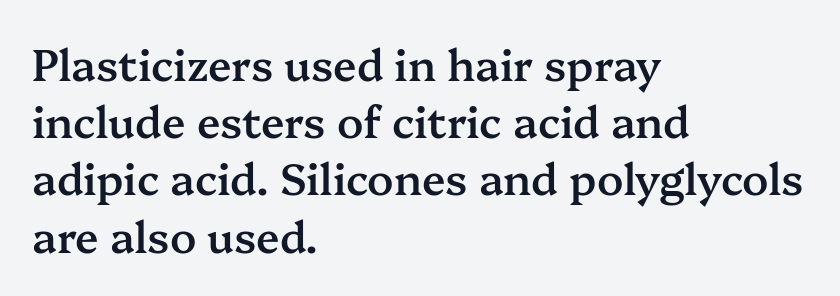
Q: Is the text bold? A: Semi-bold.
Q: Is the text italic (slanted)? A: No, it is upright.
Q: Is the typeface a serif or a sans-serif typeface? A: Serif.
Q: Is the text underlined? A: No.
Q: How is the paragraph aligned? A: Left-aligned.
Q: Is the spacing between letters normal or unusually wide? A: Normal.
Q: Is the spacing between lines tight, normal or loose? A: Normal.
Q: Width (condensed, normal, or wide)? A: Normal.
Q: Stroke contrast? A: Medium.
Q: x-height? A: Medium.
Q: Monospaced? A: No.
